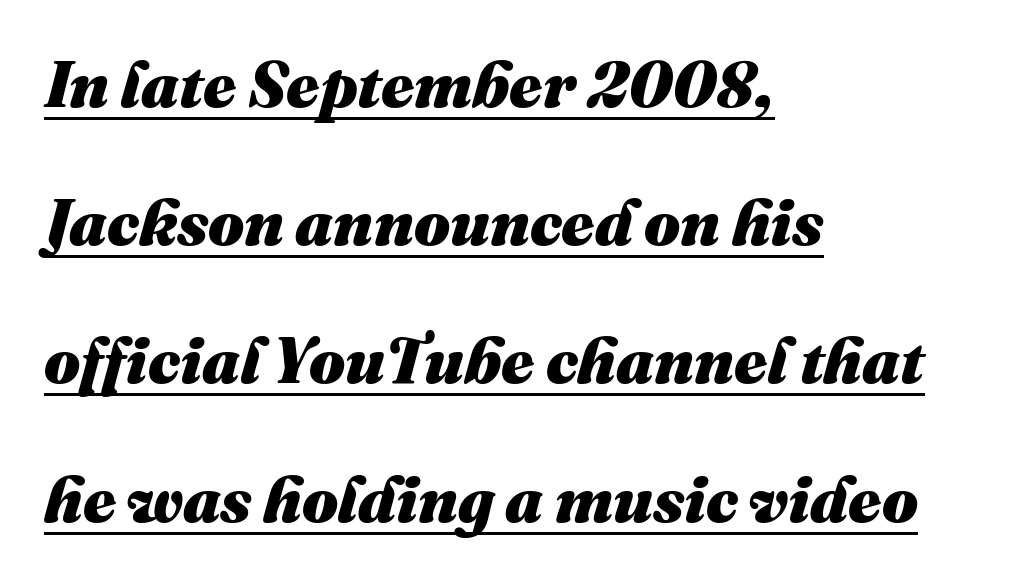
The image shows 64 px heavy type, italic (leaning right); set left-aligned, loose line spacing (2.16x), normal letter spacing, underlined; medium stroke contrast and a medium x-height.
